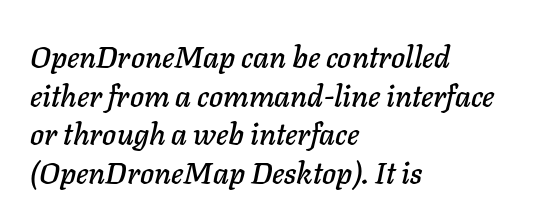
{"italic": "yes", "lean": "right", "slant_degrees": 11, "width": "normal", "stroke_contrast": "low", "x_height": "medium", "monospaced": "no", "underline": "no", "align": "left", "line_spacing": "normal", "line_spacing_ratio": 1.29, "letter_spacing": "normal", "letter_spacing_em": 0.0, "glyph_px": 30}
